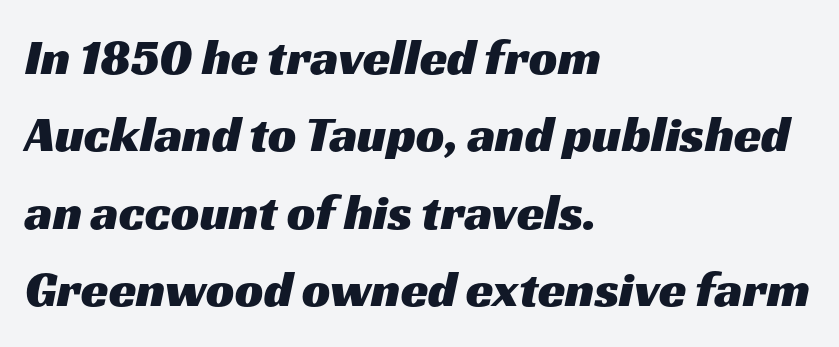
In terms of letterform style, serifs are entirely absent. A typesetter would call this zero additional tracking. Looks like regular typesetting: each glyph gets only the width it needs. This sample is left-justified, so line endings fall wherever the words run out. Unmarked baselines from the first word to the last.
